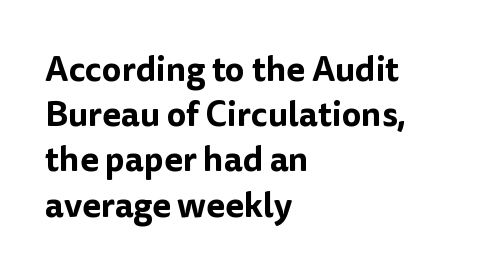
Q: Is the text italic (slanted)? A: No, it is upright.
Q: Is the typeface a serif or a sans-serif typeface? A: Sans-serif.
Q: Is the text underlined? A: No.
Q: How is the paragraph aligned? A: Left-aligned.
Q: Is the spacing between letters normal or unusually wide? A: Normal.
Q: Is the spacing between lines tight, normal or loose? A: Normal.
Q: Width (condensed, normal, or wide)? A: Normal.
Q: Stroke contrast? A: Low.
Q: x-height? A: Medium.
Q: Monospaced? A: No.
